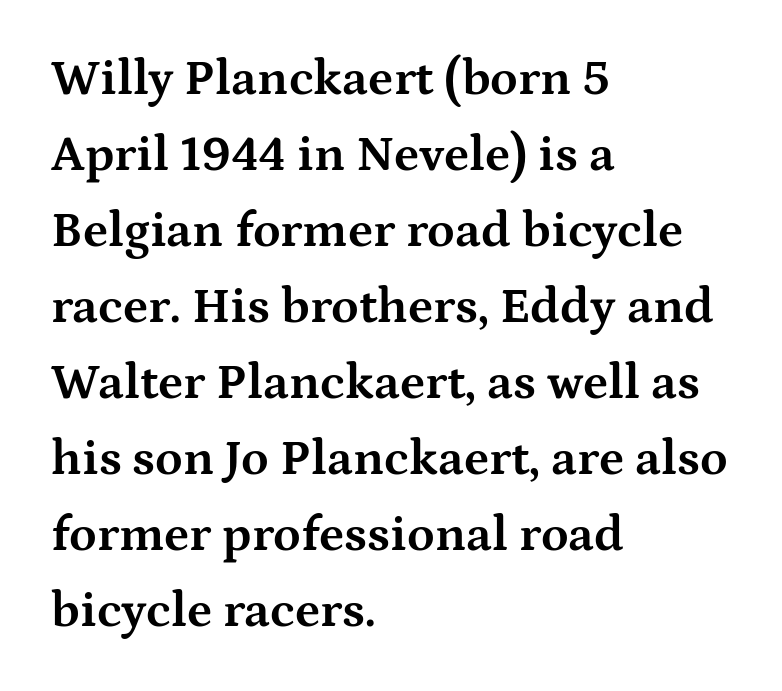
Q: Is the text bold? A: Yes.
Q: Is the text italic (slanted)? A: No, it is upright.
Q: Is the typeface a serif or a sans-serif typeface? A: Serif.
Q: Is the text underlined? A: No.
Q: How is the paragraph aligned? A: Left-aligned.
Q: Is the spacing between letters normal or unusually wide? A: Normal.
Q: Is the spacing between lines tight, normal or loose? A: Normal.
Q: Width (condensed, normal, or wide)? A: Wide.
Q: Stroke contrast? A: Medium.
Q: x-height? A: Medium.
Q: Monospaced? A: No.
